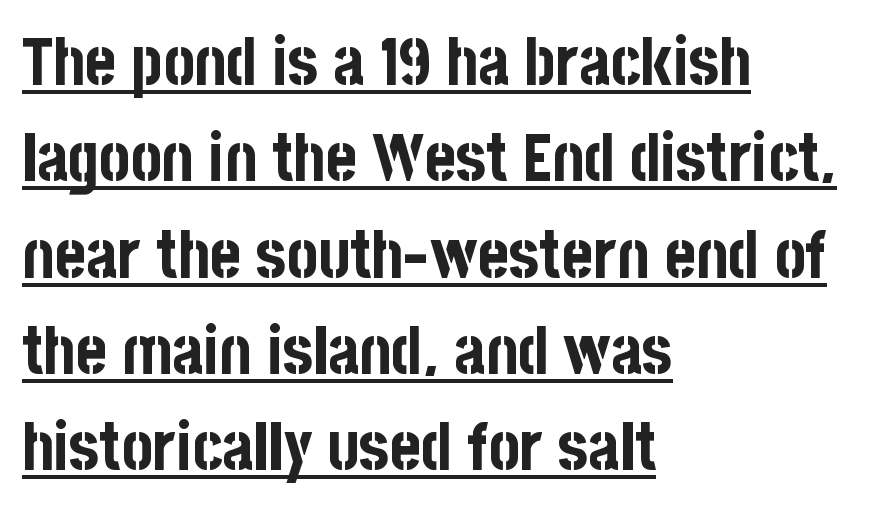
If you drew a ruler down the left edge, every line would touch it. Posture: upright roman. A typesetter would call this proportional, since set widths differ per character. Quick note: interline space is typical.
